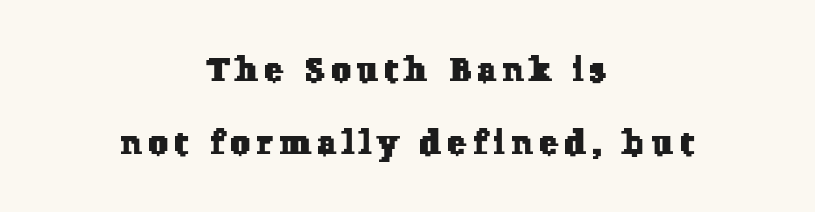
Q: Is the typeface a serif or a sans-serif typeface? A: Serif.
Q: Is the text underlined? A: No.
Q: How is the paragraph aligned? A: Centered.
Q: Is the spacing between letters normal or unusually wide? A: Unusually wide.
Q: Is the spacing between lines tight, normal or loose? A: Loose.
Q: Width (condensed, normal, or wide)? A: Normal.
Q: Stroke contrast? A: Low.
Q: x-height? A: Medium.
Q: Monospaced? A: No.
